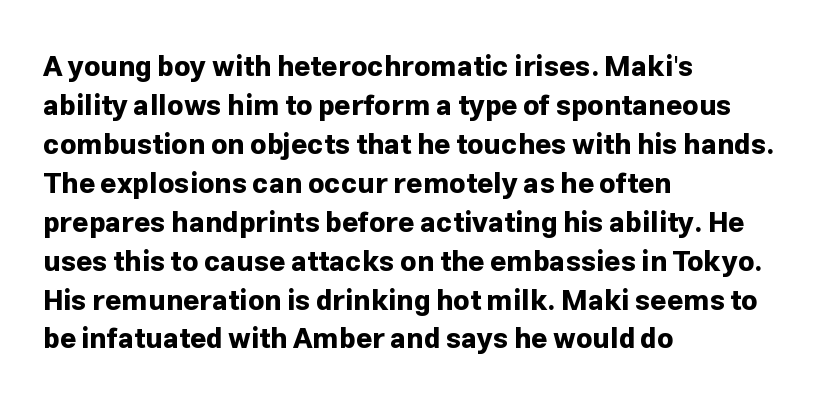
The image shows 28 px bold sans-serif type, upright; set left-aligned, normal line spacing (1.39x), normal letter spacing, not underlined; low stroke contrast and a medium x-height.
